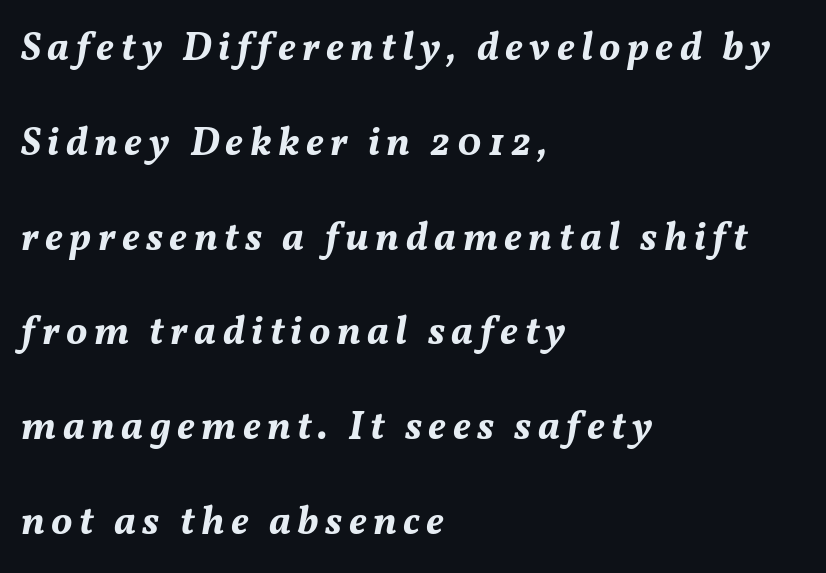
{"italic": "yes", "lean": "right", "slant_degrees": 11, "bold": "yes", "weight": "bold", "width": "normal", "stroke_contrast": "medium", "x_height": "medium", "monospaced": "no", "underline": "no", "align": "left", "line_spacing": "loose", "line_spacing_ratio": 2.37, "glyph_px": 40}
